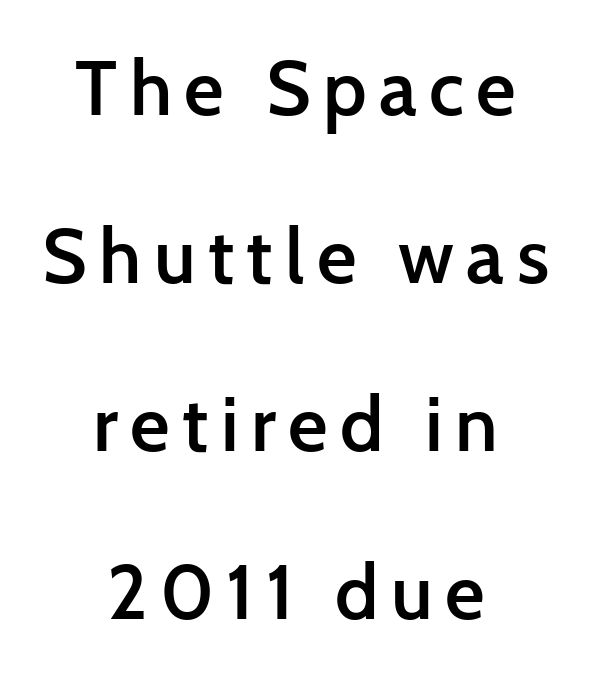
The image shows 77 px semibold sans-serif type, upright; set centered, loose line spacing (2.18x), not underlined; low stroke contrast and a medium x-height.
